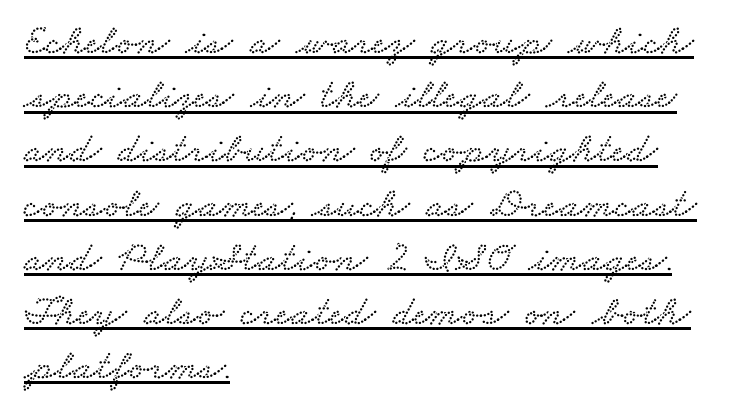
Q: Is the typeface a serif or a sans-serif typeface? A: Serif.
Q: Is the text underlined? A: Yes.
Q: How is the paragraph aligned? A: Left-aligned.
Q: Is the spacing between letters normal or unusually wide? A: Normal.
Q: Is the spacing between lines tight, normal or loose? A: Normal.
Q: Width (condensed, normal, or wide)? A: Wide.
Q: Stroke contrast? A: Low.
Q: x-height? A: Small.
Q: Monospaced? A: No.
